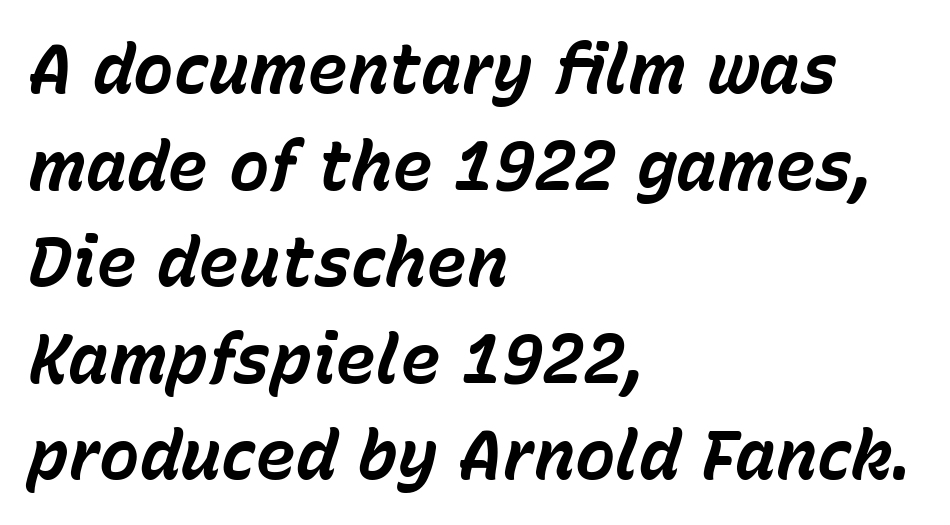
Q: Is the text bold? A: Yes.
Q: Is the text italic (slanted)? A: Yes, it leans right by about 15 degrees.
Q: Is the text underlined? A: No.
Q: How is the paragraph aligned? A: Left-aligned.
Q: Is the spacing between letters normal or unusually wide? A: Normal.
Q: Is the spacing between lines tight, normal or loose? A: Normal.
Q: Width (condensed, normal, or wide)? A: Normal.
Q: Stroke contrast? A: Low.
Q: x-height? A: Medium.
Q: Monospaced? A: No.
